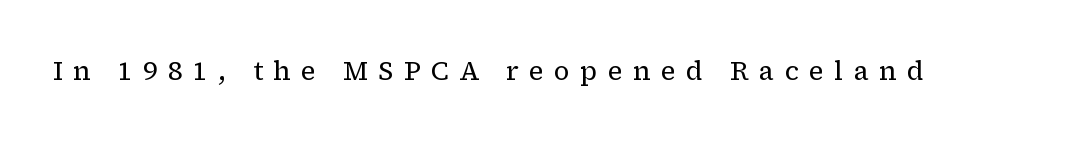
Quick note: underline off. The font is comparable to plain body text, perhaps lighter. Tracking here is generous; glyphs stand well apart from one another. Quick note: not italic, upright.
